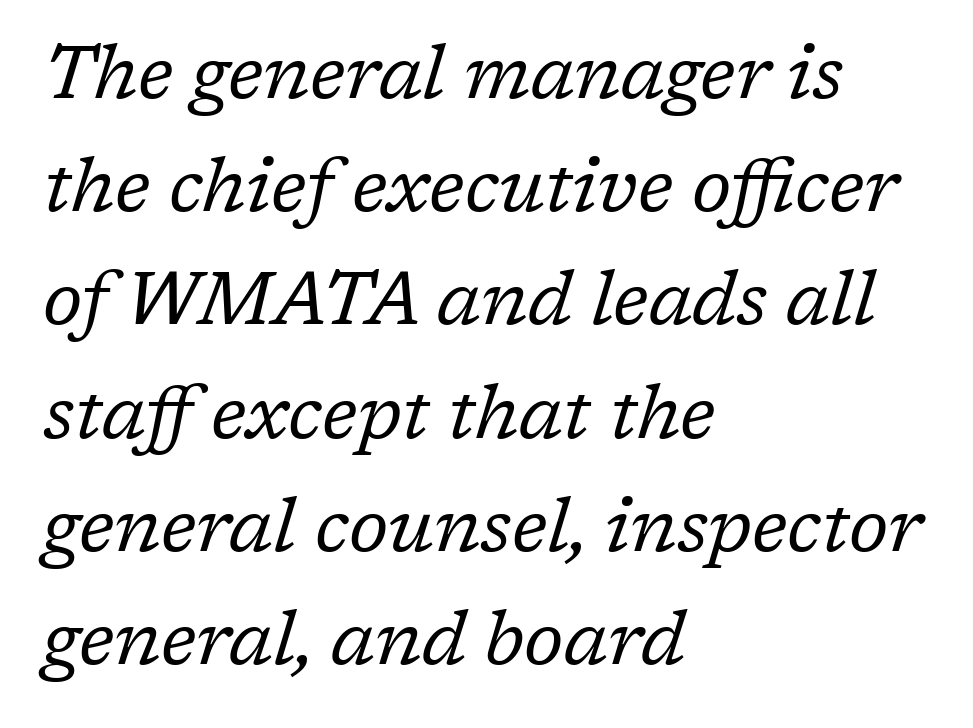
Leading matches the norm, producing a regular column. These glyphs show unthickened strokes, regular width or finer. The words here are not underlined. Small tapered or slab feet sit at the stroke ends, so this counts as serif.
